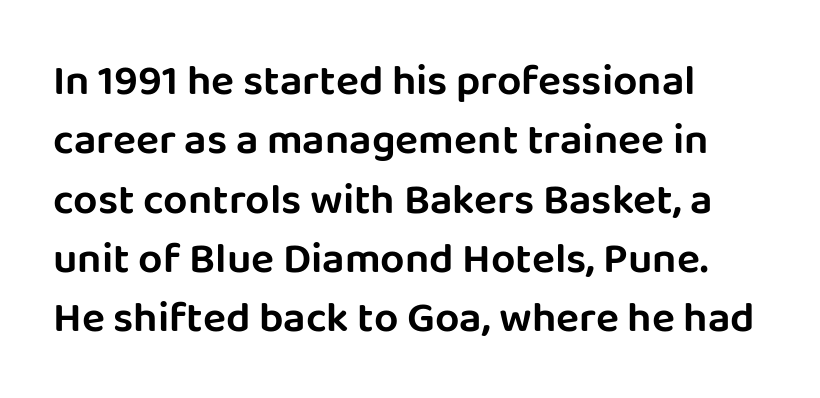
{"serif": "no", "italic": "no", "width": "normal", "stroke_contrast": "low", "x_height": "large", "monospaced": "no", "underline": "no", "line_spacing": "normal", "line_spacing_ratio": 1.38, "letter_spacing": "normal", "letter_spacing_em": 0.0, "glyph_px": 43}
